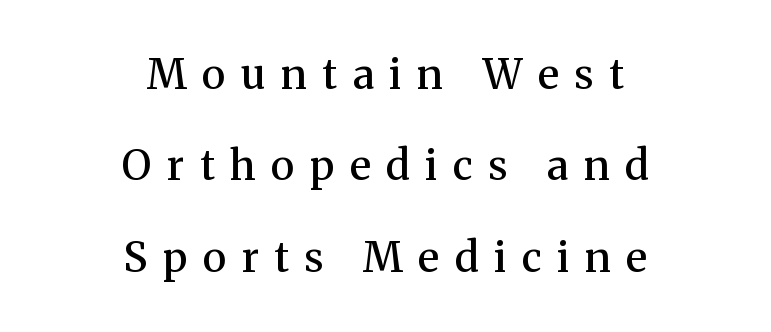
The rendering shows small feet on the letterforms — a serif design. Between one letter and the next there's a generous, obvious gap. How heavy is the stroke? Medium-heavy — a semibold, shy of bold. The strip under each line holds only bare page. A typesetter would call this proportional, since set widths differ per character.
